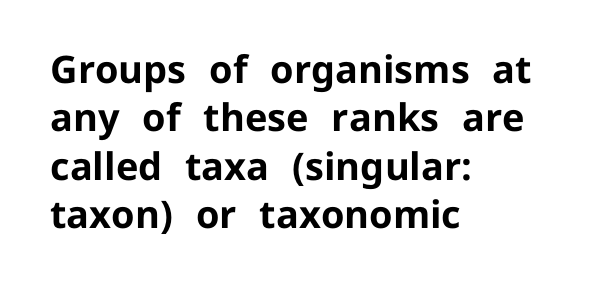
The image shows 38 px bold sans-serif type, upright; set left-aligned, normal line spacing (1.27x), normal letter spacing, not underlined; low stroke contrast and a medium x-height.
